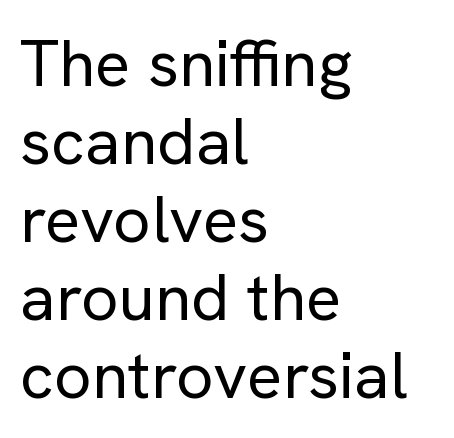
The image shows 66 px regular-weight sans-serif type, upright; set left-aligned, line spacing 1.18x, normal letter spacing, not underlined; low stroke contrast and a medium x-height.
